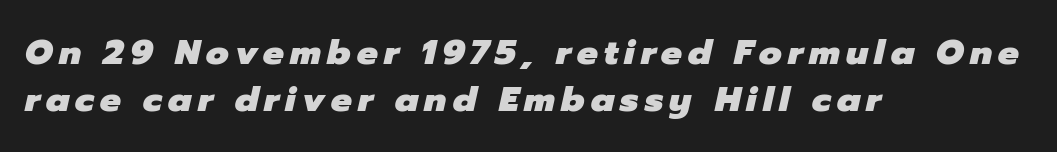
Q: Is the text bold? A: Yes.
Q: Is the text italic (slanted)? A: Yes, it leans right by about 12 degrees.
Q: Is the text underlined? A: No.
Q: How is the paragraph aligned? A: Left-aligned.
Q: Is the spacing between lines tight, normal or loose? A: Normal.
Q: Width (condensed, normal, or wide)? A: Normal.
Q: Stroke contrast? A: Low.
Q: x-height? A: Medium.
Q: Monospaced? A: No.
